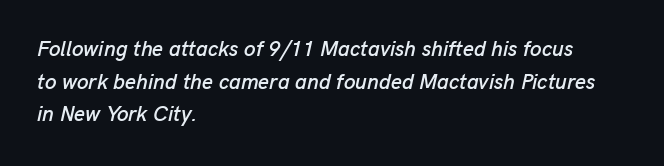
{"italic": "yes", "lean": "right", "slant_degrees": 13, "underline": "no", "align": "left", "line_spacing": "normal", "line_spacing_ratio": 1.55, "letter_spacing": "normal", "letter_spacing_em": 0.0, "glyph_px": 21}
